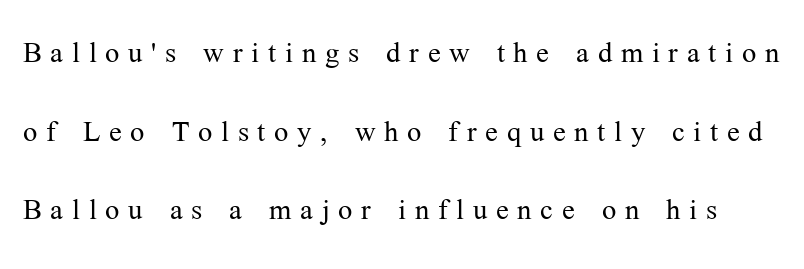
The image shows 38 px light serif type, upright; set loose line spacing (2.07x), unusually wide letter spacing (+0.23 em), not underlined; medium stroke contrast and a medium x-height.
